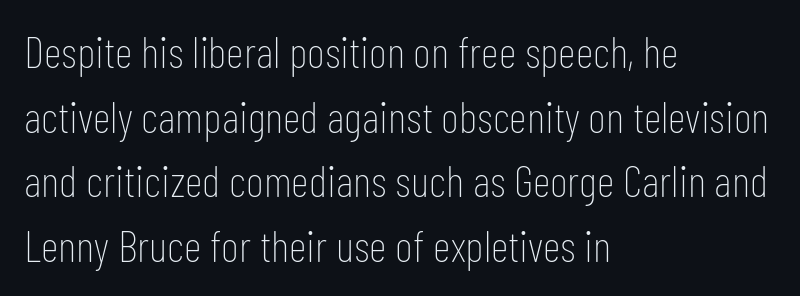
{"serif": "no", "italic": "no", "bold": "no", "weight": "thin", "width": "condensed", "stroke_contrast": "low", "x_height": "medium", "monospaced": "no", "underline": "no", "align": "left", "line_spacing": "normal", "line_spacing_ratio": 1.47, "letter_spacing": "normal", "letter_spacing_em": 0.0, "glyph_px": 44}
